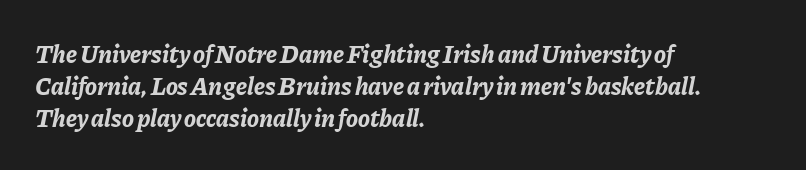
The image shows 25 px bold type, italic (leaning right); set left-aligned, normal line spacing (1.28x), normal letter spacing, not underlined.
